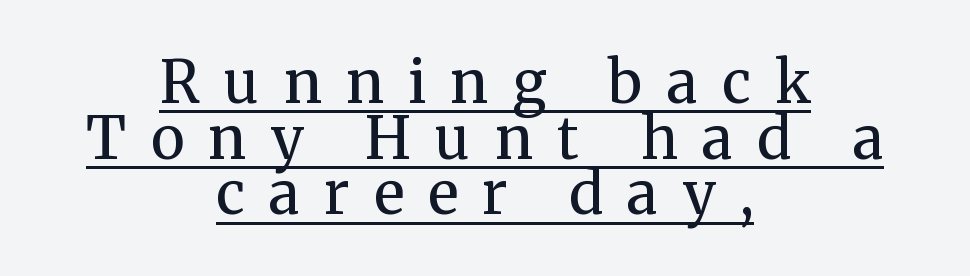
{"serif": "yes", "italic": "no", "bold": "no", "weight": "regular", "width": "normal", "stroke_contrast": "medium", "x_height": "medium", "monospaced": "no", "underline": "yes", "align": "center", "line_spacing": "tight", "line_spacing_ratio": 0.96, "letter_spacing": "wide", "letter_spacing_em": 0.42, "glyph_px": 58}
